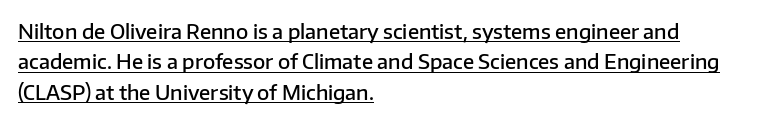
The image shows 20 px text type, upright; set left-aligned, normal line spacing (1.52x), normal letter spacing, underlined.
